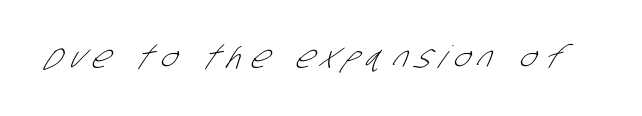
The image shows 31 px light, condensed sans-serif type; set unusually wide letter spacing (+0.28 em), not underlined; low stroke contrast and a large x-height.
